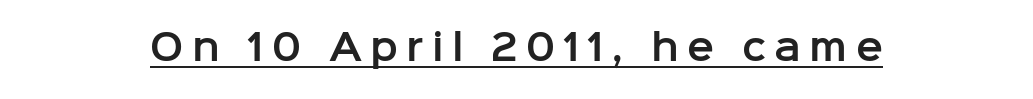
Note the varied advance widths — an 'i' is clearly narrower than an 'm'. Posture: vertical. The letters carry no serifs — their stems end cleanly without finishing strokes. This sample carries an underscore along the baseline area. Here the glyphs are tracked loosely, breaking word shapes into spaced letters.
